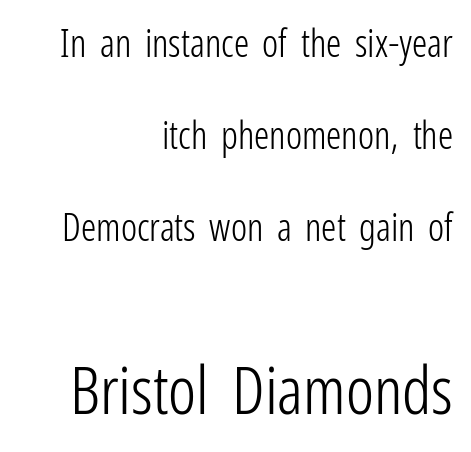
Q: Is the text bold? A: No.
Q: Is the text italic (slanted)? A: No, it is upright.
Q: Is the typeface a serif or a sans-serif typeface? A: Sans-serif.
Q: Is the text underlined? A: No.
Q: How is the paragraph aligned? A: Right-aligned.
Q: Is the spacing between letters normal or unusually wide? A: Normal.
Q: Is the spacing between lines tight, normal or loose? A: Loose.
Q: Which block of text is set in a larger size, the first (top) or the second (bottom)? A: The second (bottom) one.
Q: Width (condensed, normal, or wide)? A: Condensed.
Q: Stroke contrast? A: Low.
Q: x-height? A: Medium.
Q: Monospaced? A: No.
